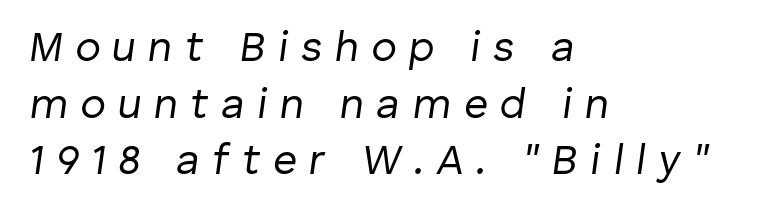
Q: Is the text bold? A: No.
Q: Is the text italic (slanted)? A: Yes, it leans right by about 8 degrees.
Q: Is the text underlined? A: No.
Q: How is the paragraph aligned? A: Left-aligned.
Q: Is the spacing between letters normal or unusually wide? A: Unusually wide.
Q: Is the spacing between lines tight, normal or loose? A: Normal.
Q: Width (condensed, normal, or wide)? A: Normal.
Q: Stroke contrast? A: Low.
Q: x-height? A: Medium.
Q: Monospaced? A: No.
